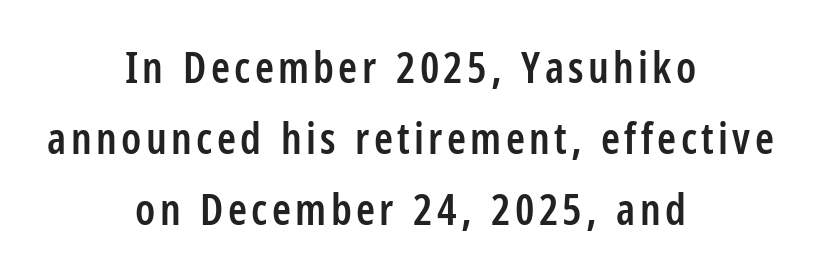
Unlike a traditional serif, this face leaves its strokes unadorned. A normal amount of white space separates one row of letters from the next. Visually the block forms a symmetrical silhouette, jagged on both flanks. Every stem runs plumb, perpendicular to the baseline. Looks like regular typesetting: each glyph gets only the width it needs.
